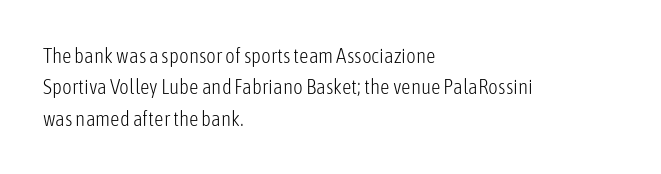
{"italic": "no", "bold": "no", "underline": "no", "align": "left", "line_spacing": "normal", "line_spacing_ratio": 1.49, "letter_spacing": "normal", "letter_spacing_em": 0.0, "glyph_px": 21}
